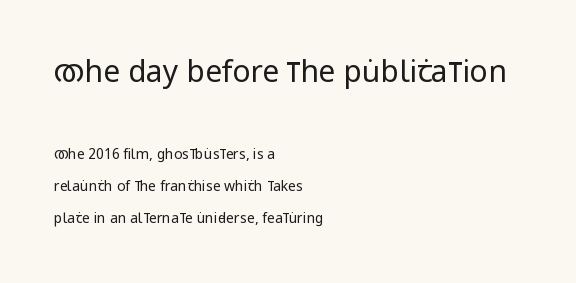
{"serif": "no", "italic": "no", "bold": "no", "weight": "regular", "width": "condensed", "stroke_contrast": "low", "x_height": "large", "monospaced": "no", "underline": "no", "align": "left", "line_spacing": "loose", "line_spacing_ratio": 2.27, "letter_spacing": "normal", "letter_spacing_em": 0.0, "larger_block": "first", "size_ratio": 2.14, "glyph_px": 30}
